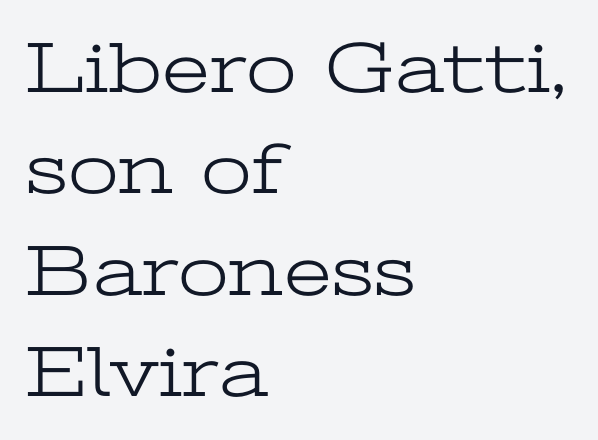
The image shows 73 px light, wide serif type, upright; set left-aligned, normal line spacing (1.39x), normal letter spacing, not underlined; low stroke contrast and a medium x-height.
